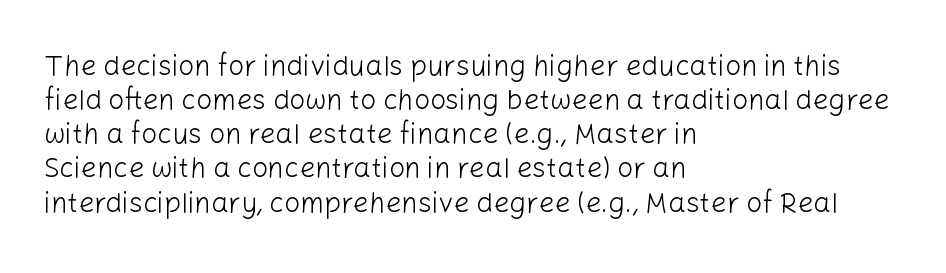
{"serif": "no", "italic": "no", "bold": "no", "weight": "light", "width": "normal", "stroke_contrast": "low", "x_height": "medium", "monospaced": "no", "underline": "no", "align": "left", "line_spacing_ratio": 1.22, "letter_spacing": "normal", "letter_spacing_em": 0.0, "glyph_px": 28}
